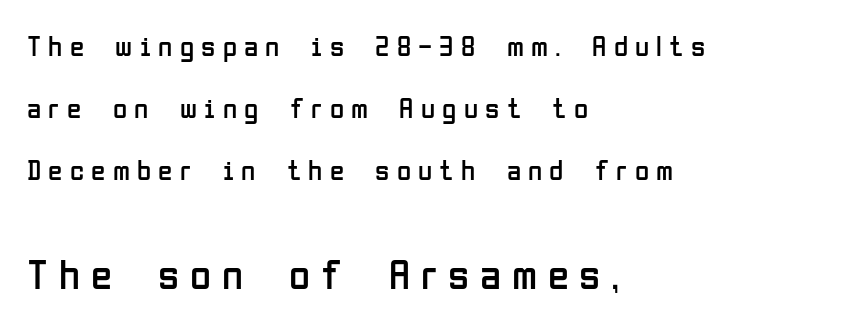
The image shows 43 px regular-weight, condensed sans-serif type, upright; set left-aligned, loose line spacing (2.13x), unusually wide letter spacing (+0.25 em), not underlined; the second (bottom) block is 1.48x larger; low stroke contrast and a medium x-height.
